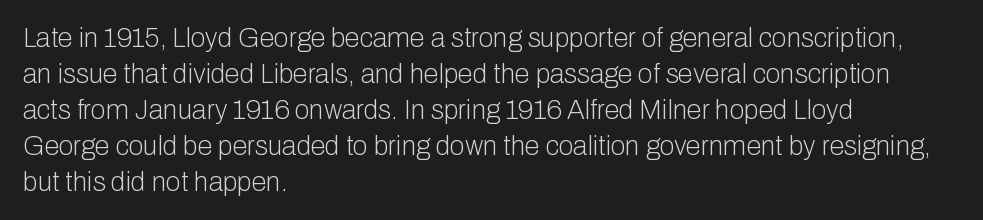
Q: Is the text bold? A: No.
Q: Is the text italic (slanted)? A: No, it is upright.
Q: Is the text underlined? A: No.
Q: How is the paragraph aligned? A: Left-aligned.
Q: Is the spacing between letters normal or unusually wide? A: Normal.
Q: Is the spacing between lines tight, normal or loose? A: Normal.
